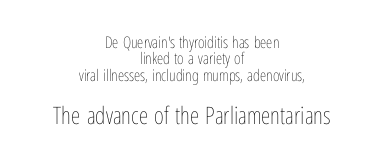
Notice how the stems are strictly vertical — no italics here. Underline: absent. In terms of leading, this rendering errs on the cramped side. Size hierarchy here favors the trailing block over the leading one. The setting favours the middle, as headings and verse often do.
